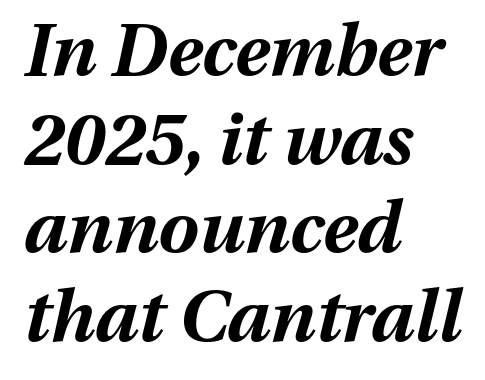
{"italic": "yes", "lean": "right", "slant_degrees": 13, "bold": "yes", "weight": "bold", "width": "normal", "stroke_contrast": "medium", "x_height": "medium", "monospaced": "no", "underline": "no", "align": "left", "line_spacing_ratio": 1.23, "letter_spacing": "normal", "letter_spacing_em": 0.0, "glyph_px": 72}
